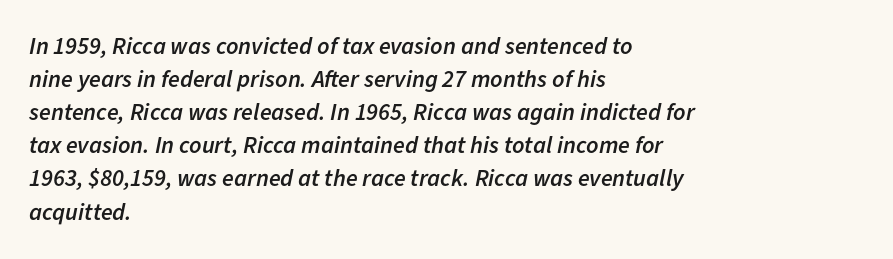
Q: Is the text bold? A: Semi-bold.
Q: Is the text italic (slanted)? A: Yes, it leans right by about 11 degrees.
Q: Is the text underlined? A: No.
Q: How is the paragraph aligned? A: Left-aligned.
Q: Is the spacing between letters normal or unusually wide? A: Normal.
Q: Is the spacing between lines tight, normal or loose? A: Normal.
